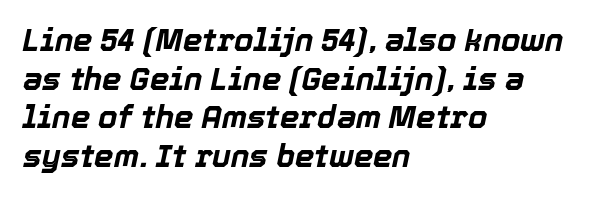
The image shows 31 px bold type, italic (leaning right); set left-aligned, normal line spacing (1.25x), normal letter spacing, not underlined; a medium x-height.
